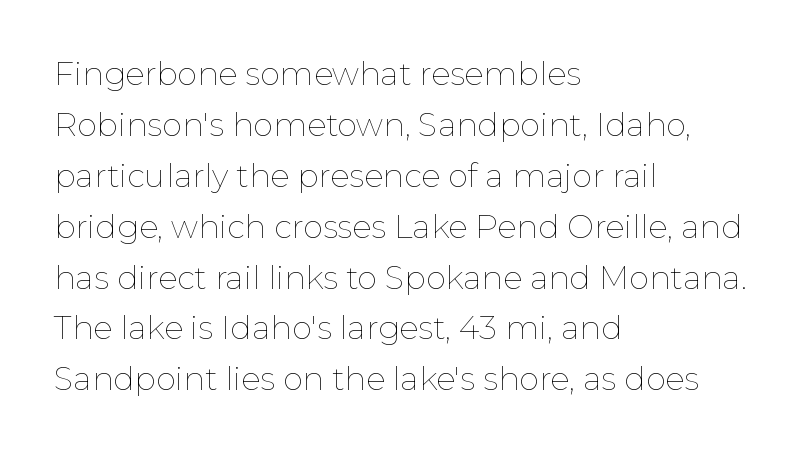
How would I describe the line gaps? Plain and ordinary. How are the letters spaced? Ordinarily, with no added tracking. Each row of text sits above clean, open space. Tall strokes in this sample are plumb rather than angled.
